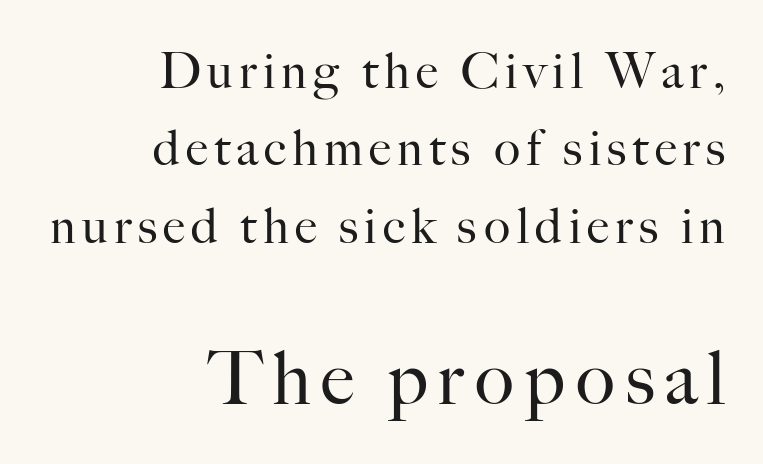
Varying glyph widths throughout — classic text-font behaviour. The vertical gap from one line to the next is medium. A light-to-regular cut is what we see here. If you squint, the bottom block still reads clearly — it's the larger of the two. Unlike italic type, these characters show no tilt at all. A clean baseline with only descenders dipping below it.
